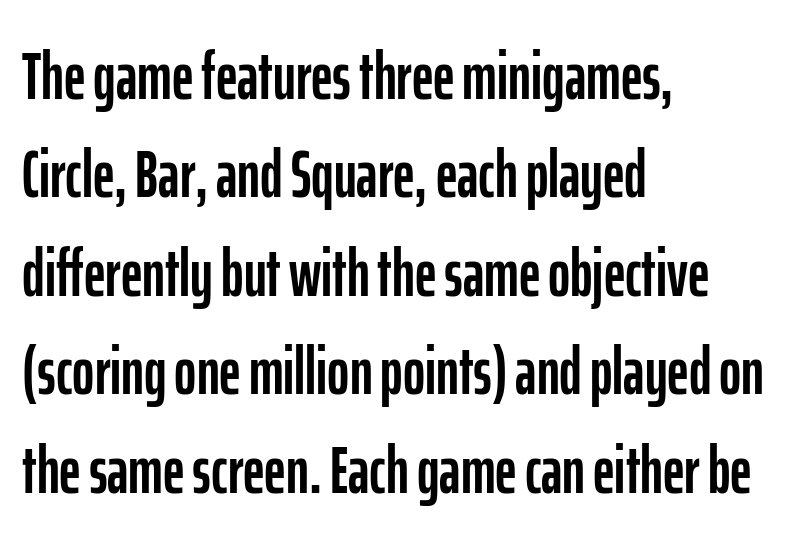
{"serif": "no", "italic": "no", "width": "condensed", "stroke_contrast": "low", "x_height": "medium", "monospaced": "no", "underline": "no", "align": "left", "line_spacing": "normal", "line_spacing_ratio": 1.47, "letter_spacing": "normal", "letter_spacing_em": 0.0, "glyph_px": 67}
